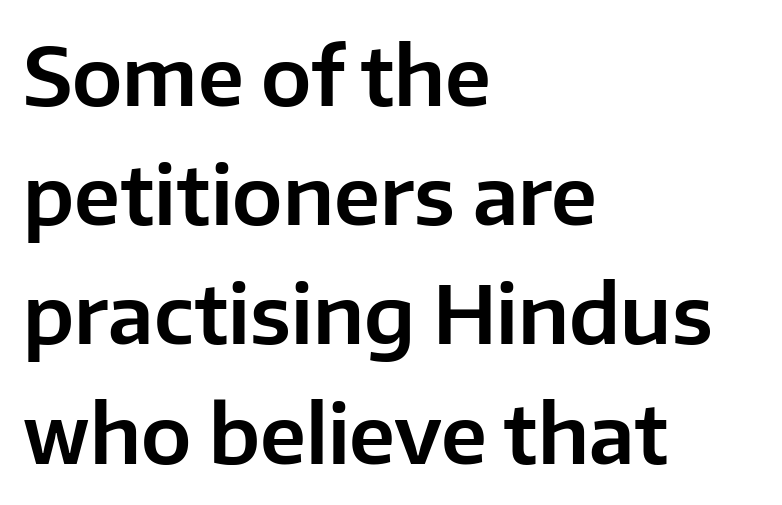
The image shows 80 px sans-serif type, upright; set left-aligned, normal line spacing (1.49x), normal letter spacing, not underlined; low stroke contrast and a medium x-height.
